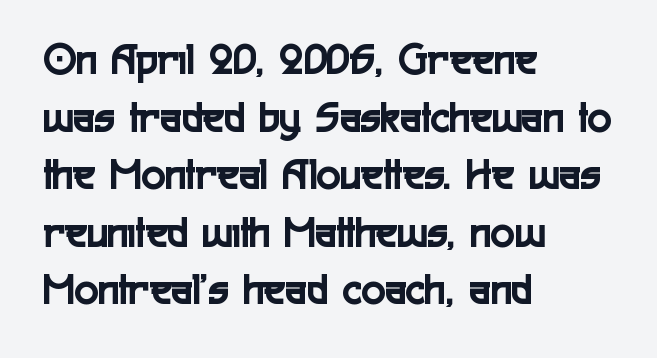
Q: Is the text italic (slanted)? A: No, it is upright.
Q: Is the typeface a serif or a sans-serif typeface? A: Sans-serif.
Q: Is the text underlined? A: No.
Q: How is the paragraph aligned? A: Left-aligned.
Q: Is the spacing between letters normal or unusually wide? A: Normal.
Q: Is the spacing between lines tight, normal or loose? A: Normal.
Q: Width (condensed, normal, or wide)? A: Condensed.
Q: x-height? A: Medium.
Q: Monospaced? A: No.
